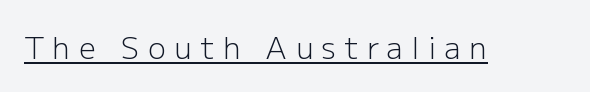
{"serif": "no", "italic": "no", "bold": "no", "weight": "light", "width": "normal", "stroke_contrast": "low", "x_height": "medium", "monospaced": "no", "underline": "yes", "letter_spacing": "wide", "letter_spacing_em": 0.28, "glyph_px": 30}
